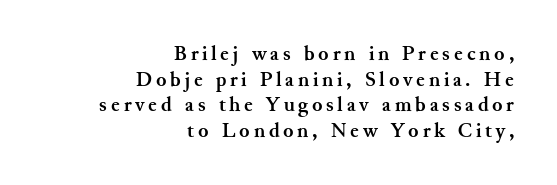
The image shows 21 px bold type, upright; set right-aligned, line spacing 1.22x, not underlined.
